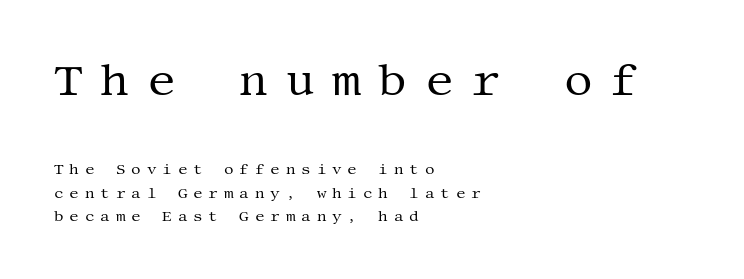
{"serif": "yes", "italic": "no", "bold": "no", "weight": "regular", "width": "normal", "stroke_contrast": "medium", "x_height": "large", "underline": "no", "align": "left", "line_spacing": "normal", "line_spacing_ratio": 1.56, "letter_spacing": "wide", "letter_spacing_em": 0.39, "larger_block": "first", "size_ratio": 3.0, "glyph_px": 45}
